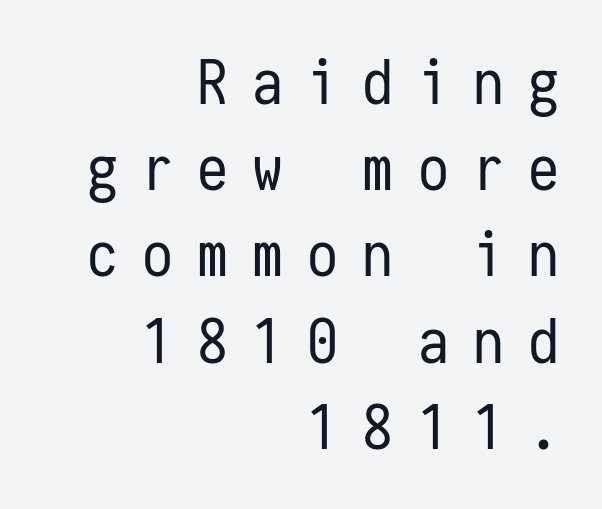
The image shows 62 px regular-weight, condensed sans-serif type, upright, monospaced; set right-aligned, normal line spacing (1.39x), unusually wide letter spacing (+0.39 em), not underlined; low stroke contrast and a medium x-height.
